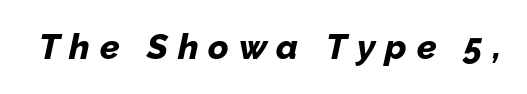
{"italic": "yes", "lean": "right", "slant_degrees": 12, "bold": "yes", "weight": "bold", "width": "normal", "stroke_contrast": "low", "x_height": "medium", "monospaced": "no", "underline": "no", "letter_spacing": "wide", "letter_spacing_em": 0.28, "glyph_px": 35}
